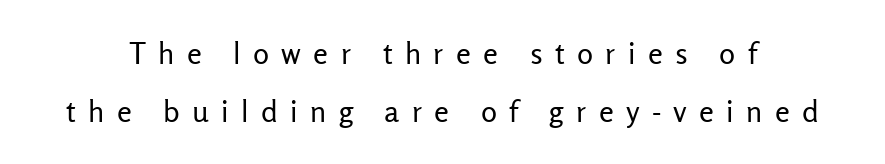
The image shows 30 px regular-weight sans-serif type, upright; set loose line spacing (1.93x), unusually wide letter spacing (+0.41 em), not underlined; low stroke contrast and a medium x-height.
